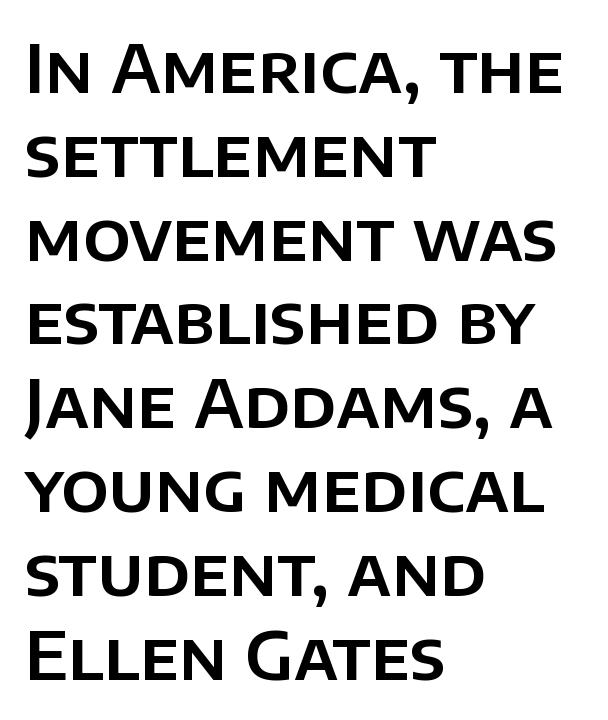
The image shows 66 px sans-serif type, upright; set left-aligned, normal line spacing (1.27x), normal letter spacing, not underlined; low stroke contrast and a large x-height.
